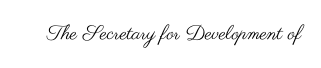
{"bold": "no", "underline": "no", "letter_spacing": "normal", "letter_spacing_em": 0.0, "glyph_px": 20}
